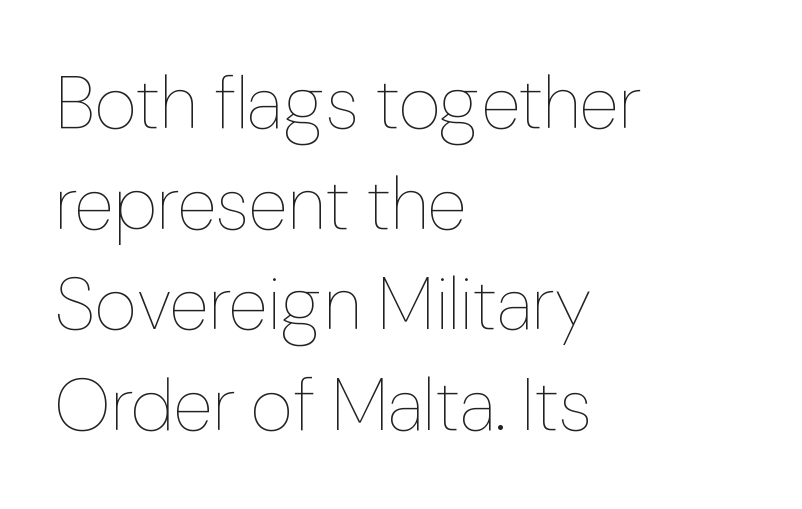
The strip under each line holds only bare page. Default kerning and tracking; the words read as compact shapes. The line-height multiplier appears to be the usual default. The passage is arranged the way most books set body copy — flush left. Proportional: the letters do not fall into vertical columns.
